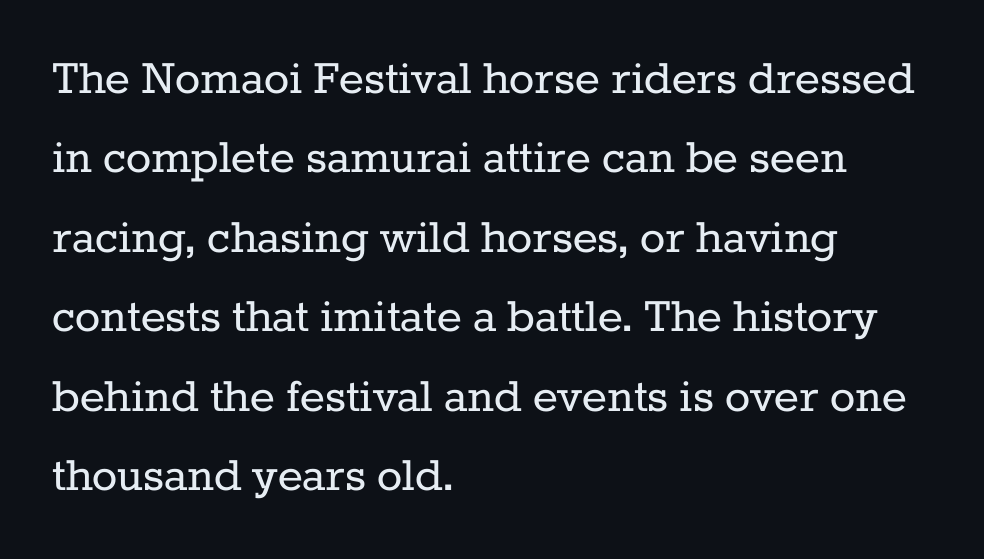
Italic? Not at all — the glyphs are vertical. How would I describe the line gaps? Plain and ordinary. The space beneath each line is pristine and unruled. The passage is arranged the way most books set body copy — flush left. Typographically, this falls in the serif category.
